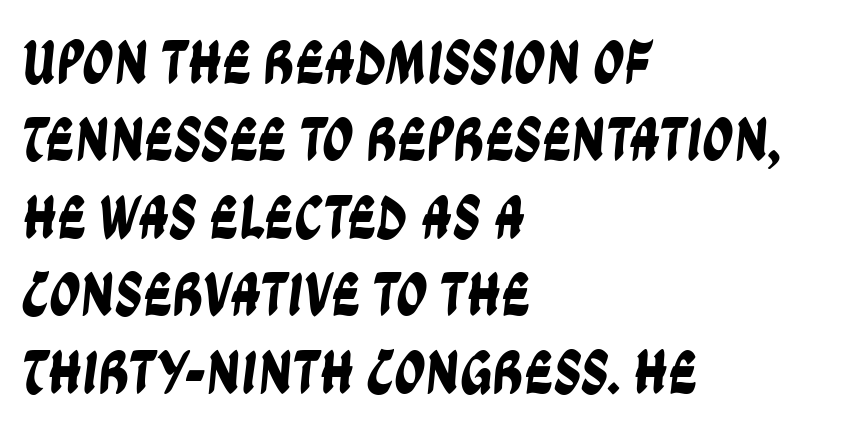
{"serif": "no", "width": "condensed", "stroke_contrast": "low", "x_height": "large", "monospaced": "no", "underline": "no", "align": "left", "line_spacing": "normal", "line_spacing_ratio": 1.25, "letter_spacing": "normal", "letter_spacing_em": 0.0, "glyph_px": 62}
